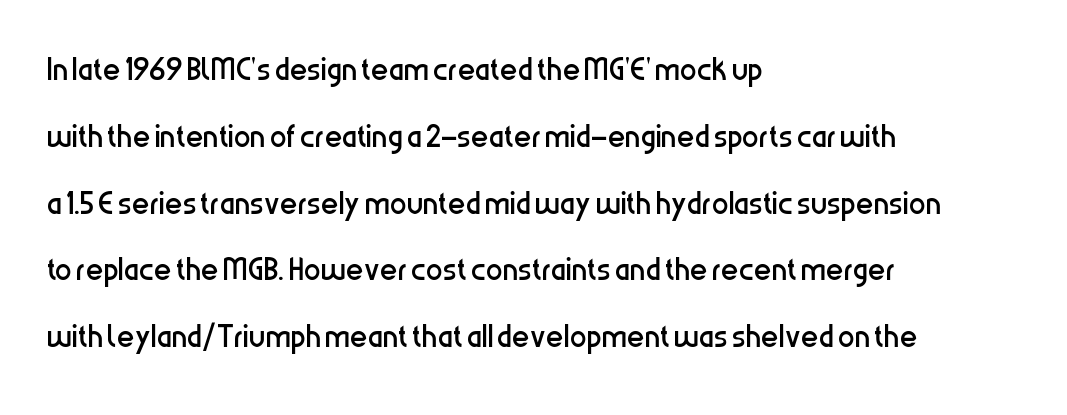
The image shows 42 px regular-weight, condensed sans-serif type, upright; set left-aligned, normal line spacing (1.59x), normal letter spacing, not underlined; low stroke contrast and a medium x-height.
